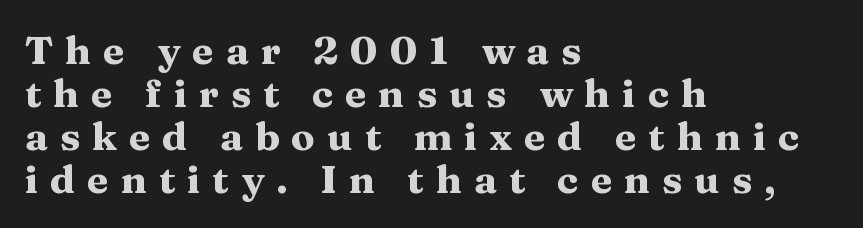
The image shows 39 px heavy, wide serif type, upright; set left-aligned, tight line spacing (1.1x), unusually wide letter spacing (+0.31 em), not underlined; medium stroke contrast and a medium x-height.
